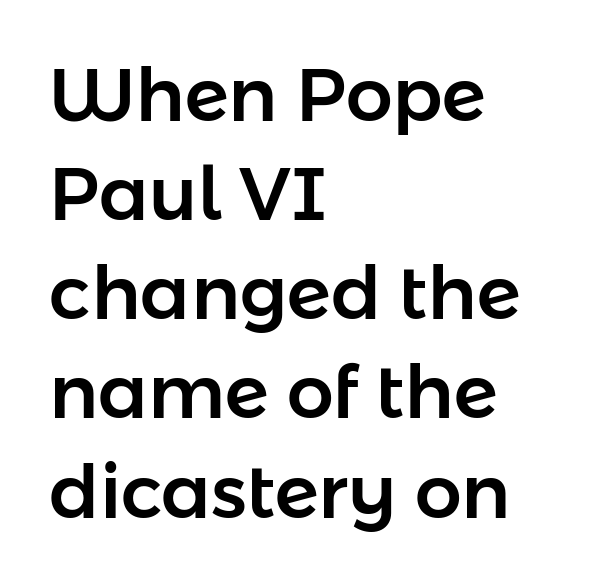
This is roman type, the default non-slanted kind. Is the block centered? No — it sits flush against the left margin. Is this a fixed-width face? No — the glyphs have proportional, varying widths. The letterforms sit shoulder to shoulder at normal distance.
